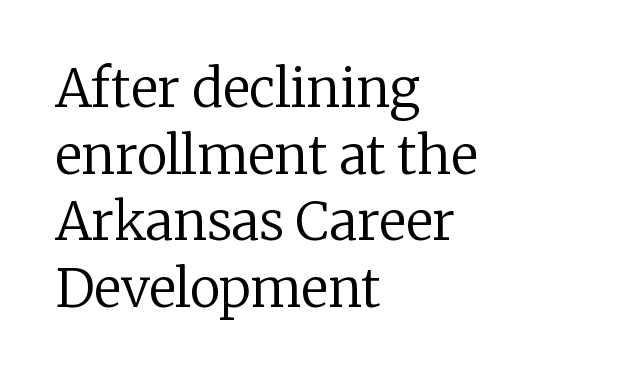
The letters sit at their default tracking, neither squeezed nor spread. A clean baseline with only descenders dipping below it. Are there feet on the stems? There are — it's a serif. You could not count columns in this text — the font is proportionally spaced. Nothing heavy about these letters — not bold at all.
